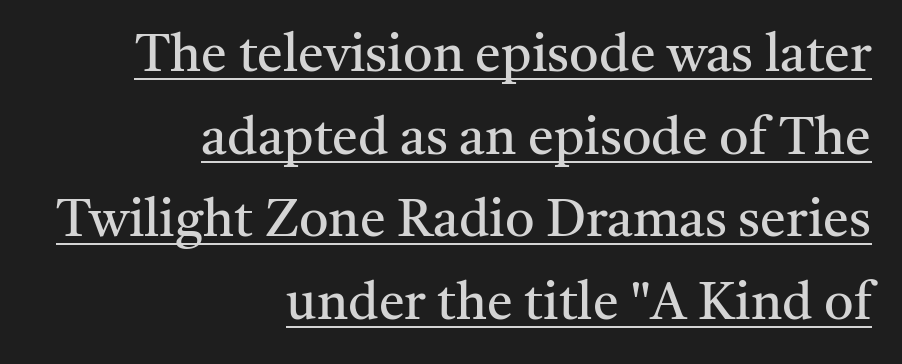
The image shows 52 px regular-weight serif type, upright; set right-aligned, normal line spacing (1.59x), normal letter spacing, underlined; medium stroke contrast and a medium x-height.
